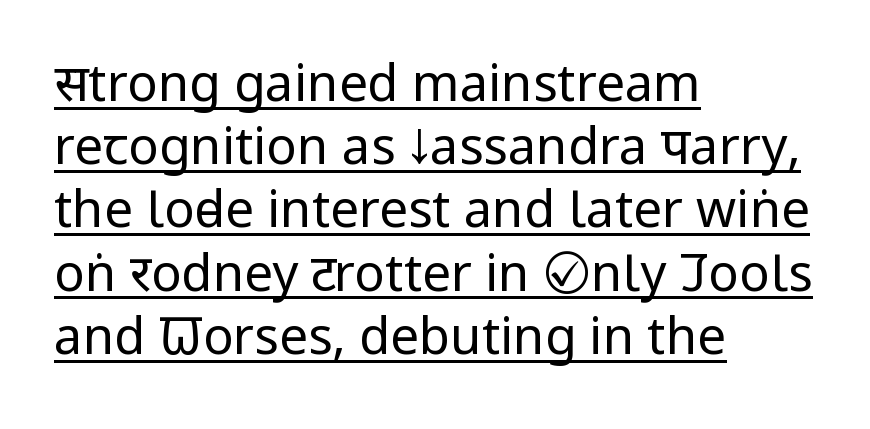
Q: Is the text bold? A: No.
Q: Is the text italic (slanted)? A: No, it is upright.
Q: Is the typeface a serif or a sans-serif typeface? A: Sans-serif.
Q: Is the text underlined? A: Yes.
Q: How is the paragraph aligned? A: Left-aligned.
Q: Is the spacing between letters normal or unusually wide? A: Normal.
Q: Width (condensed, normal, or wide)? A: Condensed.
Q: Stroke contrast? A: Low.
Q: x-height? A: Large.
Q: Monospaced? A: No.
